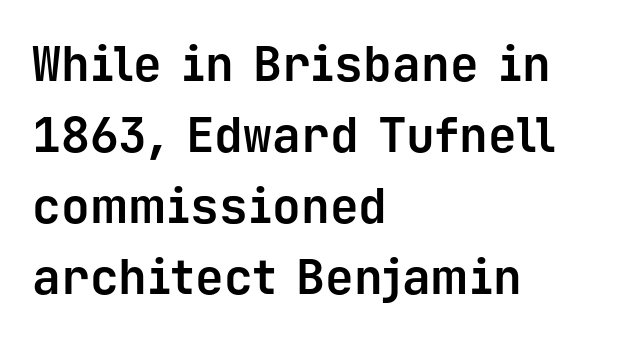
Q: Is the text bold? A: Yes.
Q: Is the text italic (slanted)? A: No, it is upright.
Q: Is the typeface a serif or a sans-serif typeface? A: Sans-serif.
Q: Is the text underlined? A: No.
Q: How is the paragraph aligned? A: Left-aligned.
Q: Is the spacing between letters normal or unusually wide? A: Normal.
Q: Is the spacing between lines tight, normal or loose? A: Normal.
Q: Width (condensed, normal, or wide)? A: Normal.
Q: Stroke contrast? A: Low.
Q: x-height? A: Medium.
Q: Monospaced? A: Yes.
